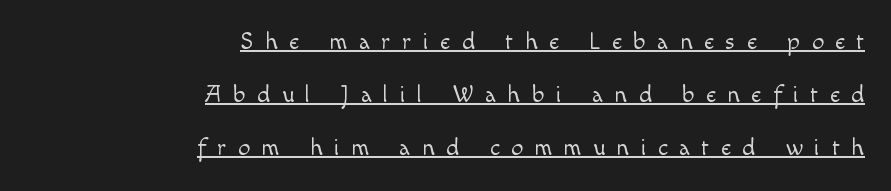
{"italic": "no", "bold": "no", "underline": "yes", "align": "right", "line_spacing": "loose", "line_spacing_ratio": 2.21, "letter_spacing": "wide", "letter_spacing_em": 0.48, "glyph_px": 24}
